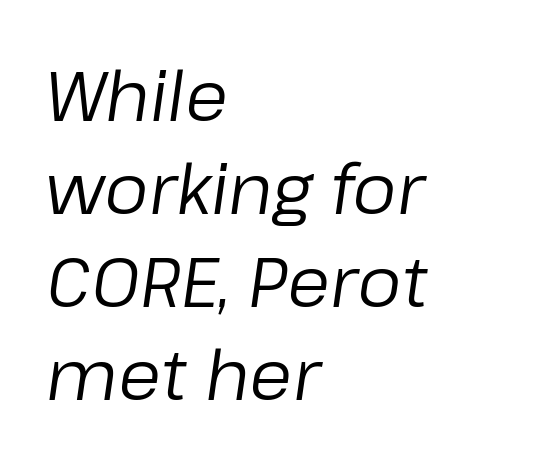
The image shows 70 px regular-weight type, italic (leaning right); set left-aligned, normal line spacing (1.33x), normal letter spacing, not underlined; low stroke contrast and a medium x-height.
